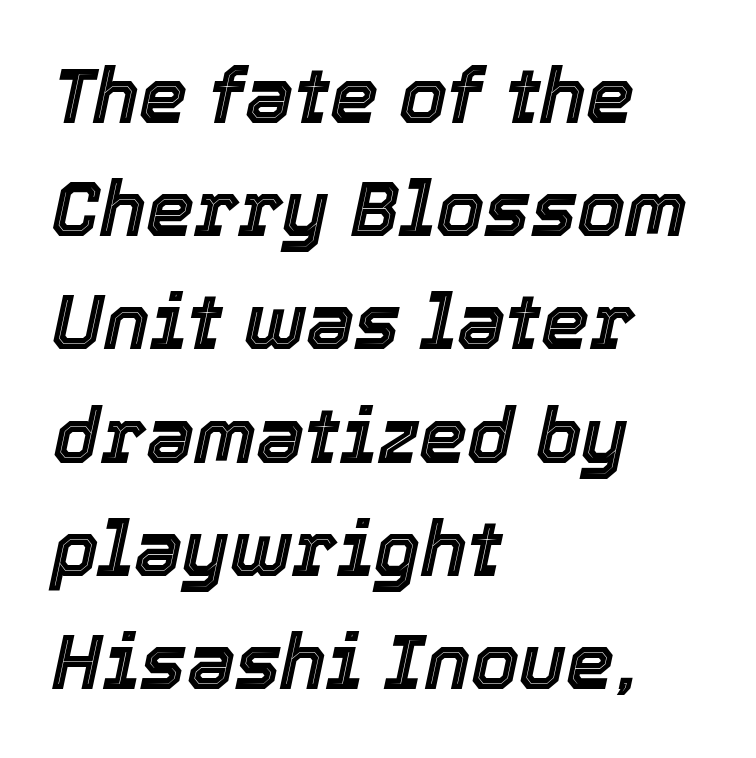
The image shows 77 px text type, italic (leaning right); set left-aligned, normal line spacing (1.47x), normal letter spacing, not underlined; a medium x-height.
